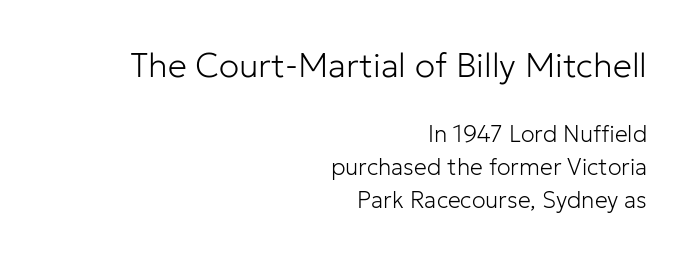
The image shows 34 px light sans-serif type, upright; set right-aligned, normal line spacing (1.44x), normal letter spacing, not underlined; the first (top) block is 1.48x larger; low stroke contrast and a medium x-height.
